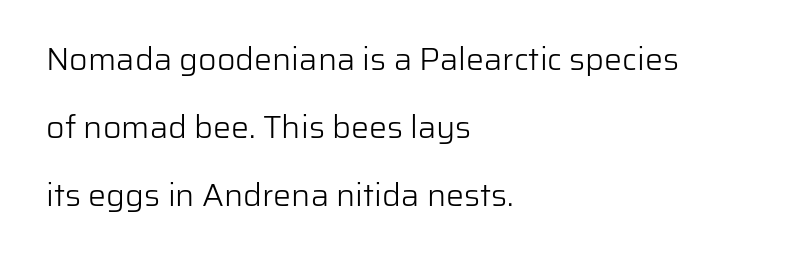
All the whitespace from short lines collects on the right. Stroke thickness stays within the range of a standard reading face or lighter. The specimen reads as upright at a glance. The gaps between neighbouring characters are ordinary and unremarkable. The passage shown is typeset with a sans-serif family.
